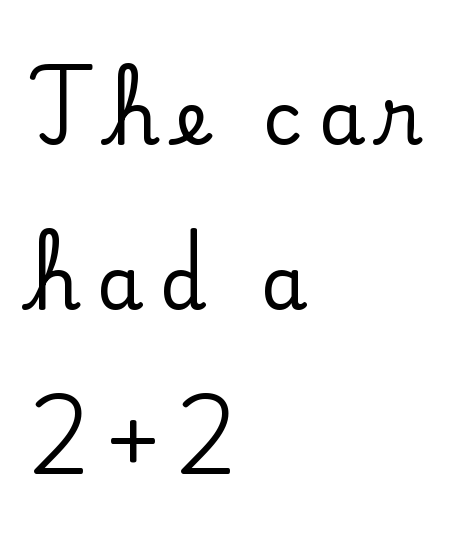
{"serif": "yes", "italic": "no", "width": "normal", "stroke_contrast": "low", "x_height": "small", "monospaced": "no", "underline": "no", "align": "left", "line_spacing": "loose", "line_spacing_ratio": 2.2, "letter_spacing": "wide", "letter_spacing_em": 0.21, "glyph_px": 75}
